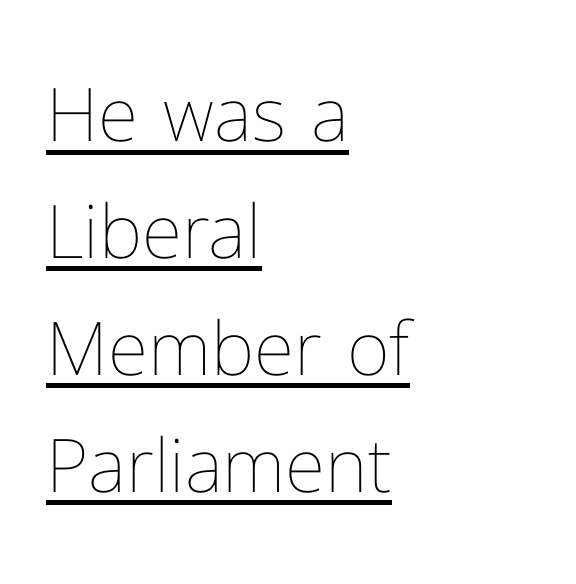
Q: Is the text bold? A: No.
Q: Is the text italic (slanted)? A: No, it is upright.
Q: Is the text underlined? A: Yes.
Q: How is the paragraph aligned? A: Left-aligned.
Q: Is the spacing between letters normal or unusually wide? A: Normal.
Q: Is the spacing between lines tight, normal or loose? A: Normal.
Q: Width (condensed, normal, or wide)? A: Normal.
Q: Stroke contrast? A: Low.
Q: x-height? A: Medium.
Q: Monospaced? A: No.
